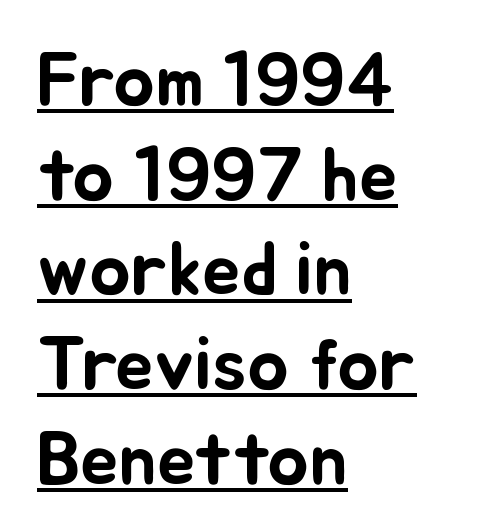
Character widths vary here, with narrow letters taking less room than wide ones. A classic flush-left, rag-right setting is used for this passage. The string is rendered with underlining switched on. The type sits square on the baseline with zero lean.
